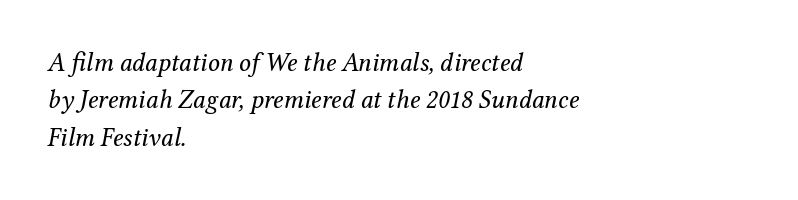
The image shows 26 px text type, italic (leaning right); set left-aligned, normal line spacing (1.44x), normal letter spacing, not underlined.
